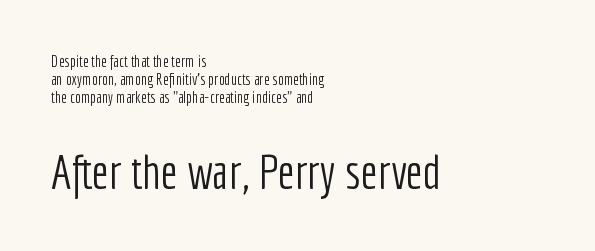
{"serif": "no", "italic": "no", "bold": "no", "weight": "light", "width": "condensed", "stroke_contrast": "low", "x_height": "medium", "monospaced": "no", "underline": "no", "align": "left", "line_spacing": "tight", "line_spacing_ratio": 1.12, "letter_spacing": "normal", "letter_spacing_em": 0.0, "larger_block": "second", "size_ratio": 3.0, "glyph_px": 48}
